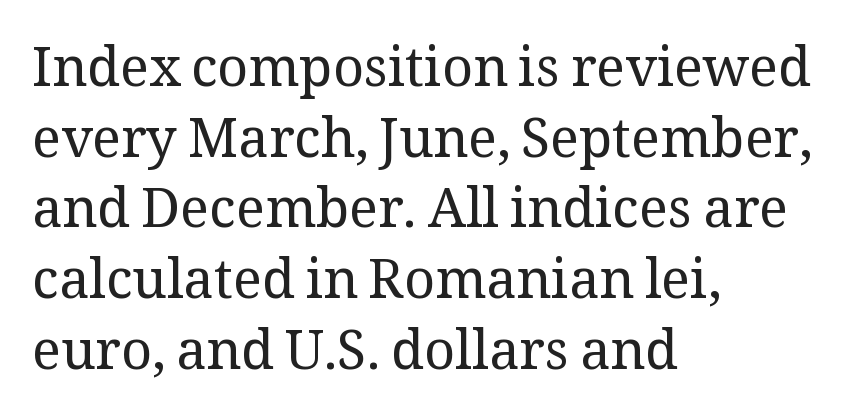
Alignment: flush left. Italic? Not at all — the glyphs are vertical. The rendering keeps characters at their native spacing. Do the characters align in a grid? No, the font is proportional. I'd call this a serif setting — the letters wear small feet. Honestly, there is no underline to notice here at all.
